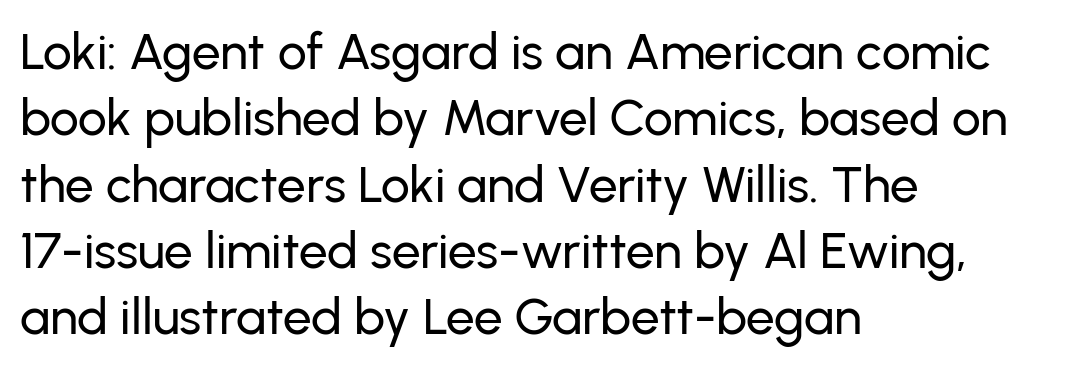
The image shows 51 px sans-serif type, upright; set left-aligned, normal line spacing (1.3x), normal letter spacing, not underlined; low stroke contrast and a medium x-height.
